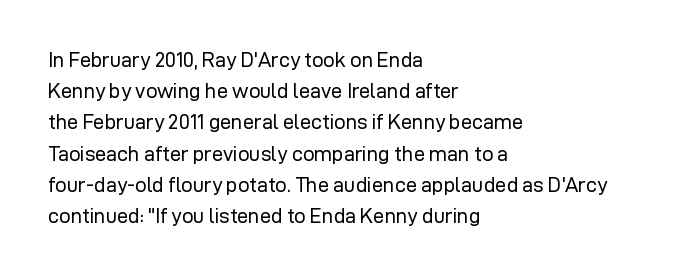
Q: Is the text bold? A: No.
Q: Is the text italic (slanted)? A: No, it is upright.
Q: Is the text underlined? A: No.
Q: How is the paragraph aligned? A: Left-aligned.
Q: Is the spacing between letters normal or unusually wide? A: Normal.
Q: Is the spacing between lines tight, normal or loose? A: Normal.
